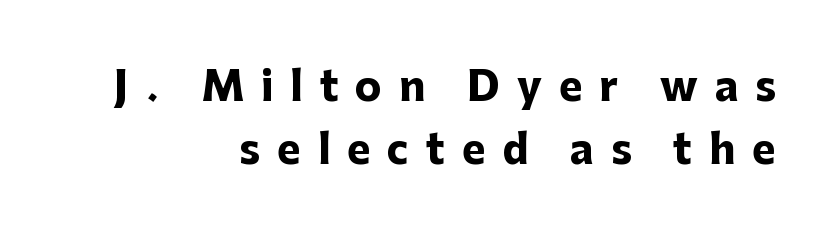
Here the designer chose a conventional face with non-uniform glyph widths. The face used here has the dense, thick strokes of a bold. Does the copy run flush right? Yes — the right margin is perfectly even. What's the leading like? Ordinary, nothing unusual.
